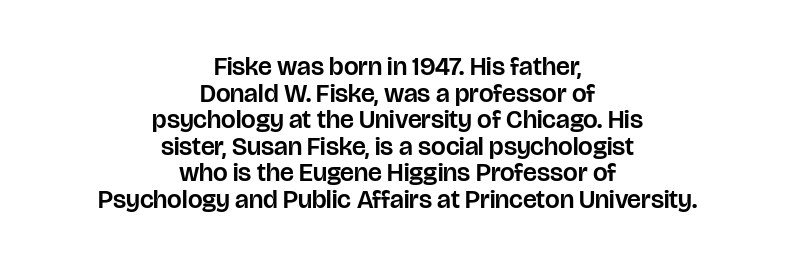
The image shows 26 px text type, upright; set centered, tight line spacing (1.02x), normal letter spacing, not underlined.
